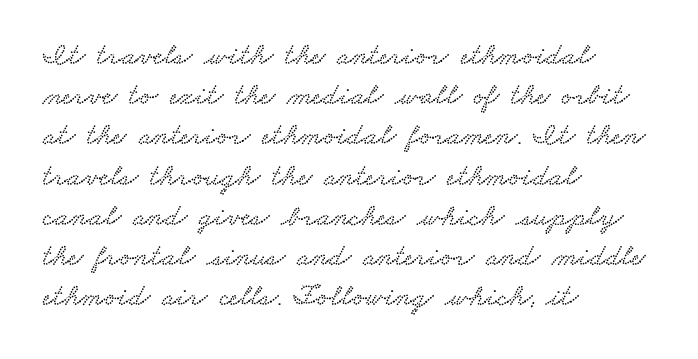
The image shows 30 px wide serif type; set left-aligned, normal line spacing (1.34x), normal letter spacing, not underlined; low stroke contrast and a small x-height.
